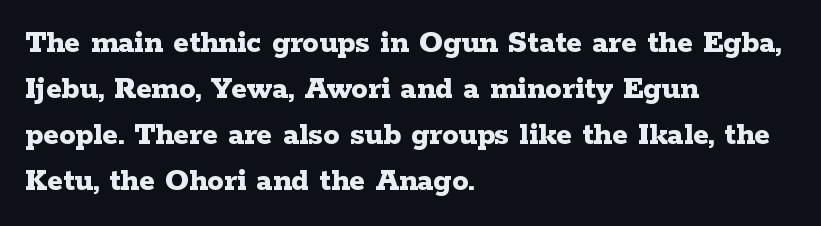
The image shows 33 px bold, wide serif type, upright; set left-aligned, normal line spacing (1.39x), normal letter spacing, not underlined; low stroke contrast and a medium x-height.
